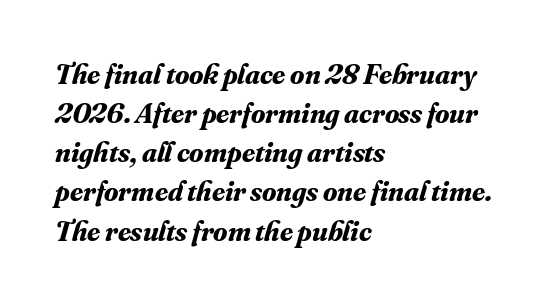
{"serif": "yes", "italic": "yes", "lean": "right", "slant_degrees": 16, "bold": "yes", "weight": "bold", "width": "normal", "stroke_contrast": "medium", "x_height": "small", "monospaced": "no", "underline": "no", "align": "left", "line_spacing": "normal", "line_spacing_ratio": 1.35, "letter_spacing": "normal", "letter_spacing_em": 0.0, "glyph_px": 29}
